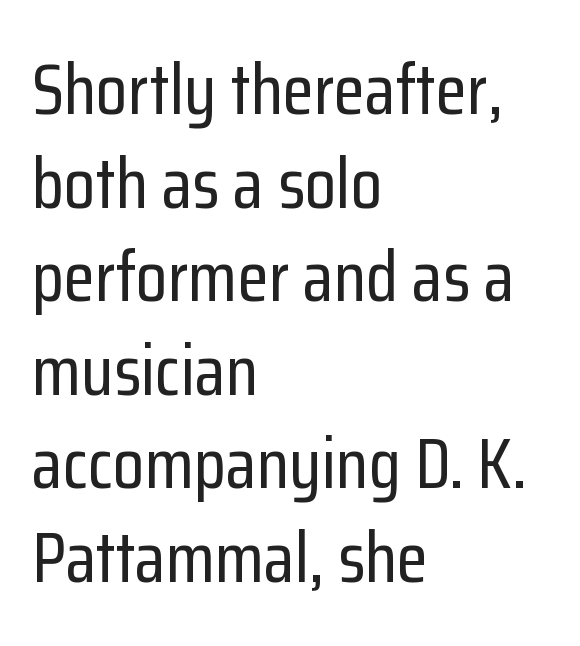
Looks like regular typesetting: each glyph gets only the width it needs. The face used here is rendered with its standard letterfit. Quick note: interline space is typical. Line beginnings align vertically; line endings do not. This rendering employs a face without finishing strokes, i.e., a sans-serif.
